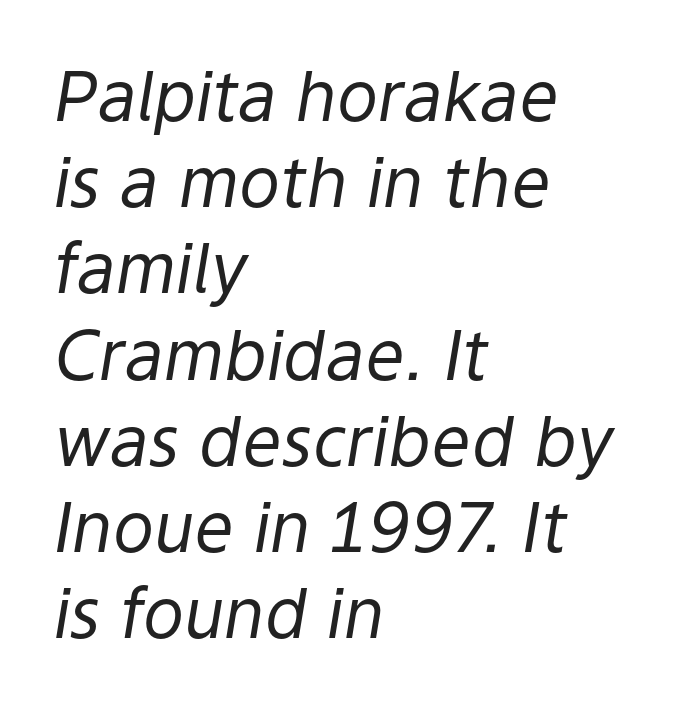
Normally led — the rows are evenly, conventionally spaced. This rendering leaves character spacing at its baseline value. Each letter keeps its own natural width here, so spacing adapts to shape. No word sits above an underline.
